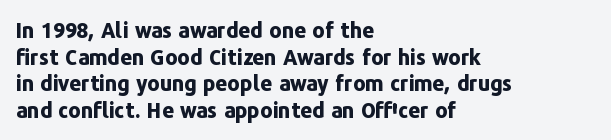
{"italic": "no", "bold": "yes", "underline": "no", "align": "left", "line_spacing": "normal", "line_spacing_ratio": 1.27, "letter_spacing": "normal", "letter_spacing_em": 0.0, "glyph_px": 21}
